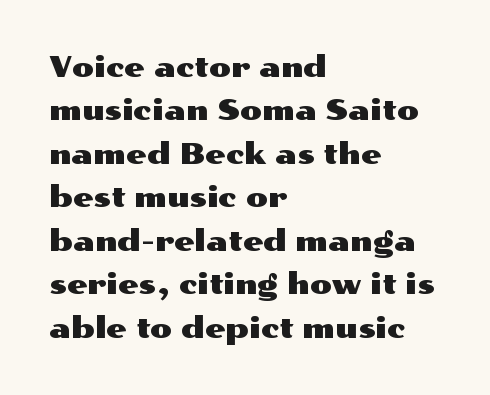
The image shows 29 px wide sans-serif type, upright; set left-aligned, normal line spacing (1.5x), normal letter spacing, not underlined; medium stroke contrast and a medium x-height.
